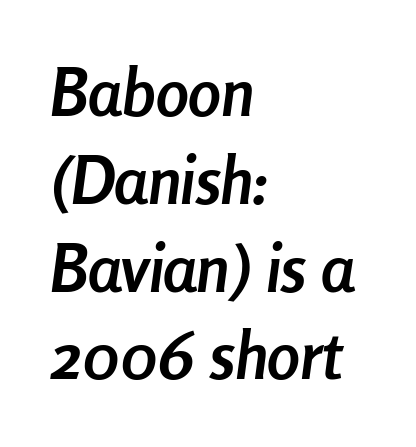
{"italic": "yes", "lean": "right", "slant_degrees": 8, "bold": "yes", "weight": "semibold", "width": "condensed", "stroke_contrast": "low", "x_height": "medium", "monospaced": "no", "underline": "no", "align": "left", "line_spacing": "normal", "line_spacing_ratio": 1.33, "letter_spacing": "normal", "letter_spacing_em": 0.0, "glyph_px": 66}
